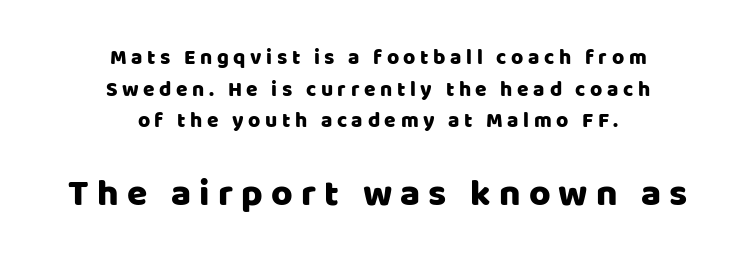
Q: Is the text italic (slanted)? A: No, it is upright.
Q: Is the typeface a serif or a sans-serif typeface? A: Sans-serif.
Q: Is the text underlined? A: No.
Q: How is the paragraph aligned? A: Centered.
Q: Is the spacing between letters normal or unusually wide? A: Unusually wide.
Q: Is the spacing between lines tight, normal or loose? A: Normal.
Q: Which block of text is set in a larger size, the first (top) or the second (bottom)? A: The second (bottom) one.
Q: Width (condensed, normal, or wide)? A: Normal.
Q: Stroke contrast? A: Low.
Q: x-height? A: Large.
Q: Monospaced? A: No.
